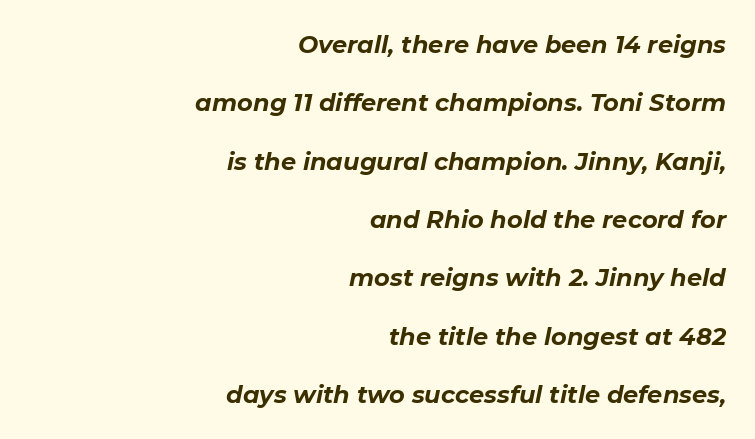
Q: Is the text bold? A: Yes.
Q: Is the text italic (slanted)? A: Yes, it leans right by about 11 degrees.
Q: Is the text underlined? A: No.
Q: How is the paragraph aligned? A: Right-aligned.
Q: Is the spacing between letters normal or unusually wide? A: Normal.
Q: Is the spacing between lines tight, normal or loose? A: Loose.
